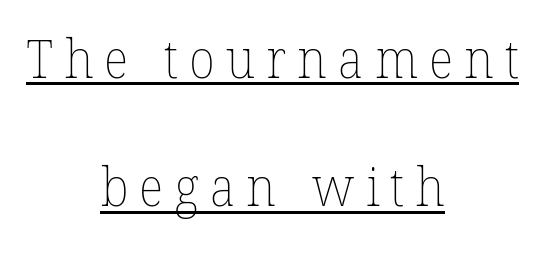
{"bold": "no", "weight": "thin", "width": "normal", "stroke_contrast": "low", "x_height": "medium", "monospaced": "no", "underline": "yes", "align": "center", "line_spacing": "loose", "line_spacing_ratio": 2.42, "letter_spacing": "wide", "letter_spacing_em": 0.21, "glyph_px": 53}
